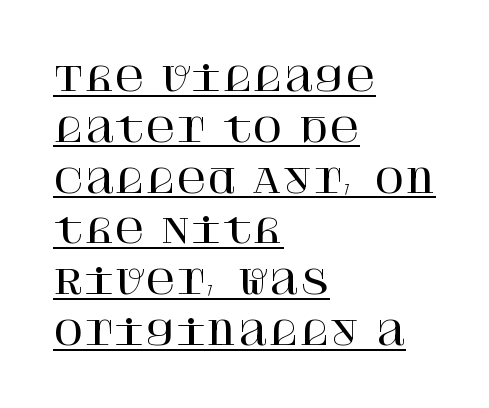
Q: Is the text italic (slanted)? A: No, it is upright.
Q: Is the typeface a serif or a sans-serif typeface? A: Serif.
Q: Is the text underlined? A: Yes.
Q: How is the paragraph aligned? A: Left-aligned.
Q: Is the spacing between letters normal or unusually wide? A: Normal.
Q: Is the spacing between lines tight, normal or loose? A: Normal.
Q: Width (condensed, normal, or wide)? A: Normal.
Q: Stroke contrast? A: High.
Q: x-height? A: Large.
